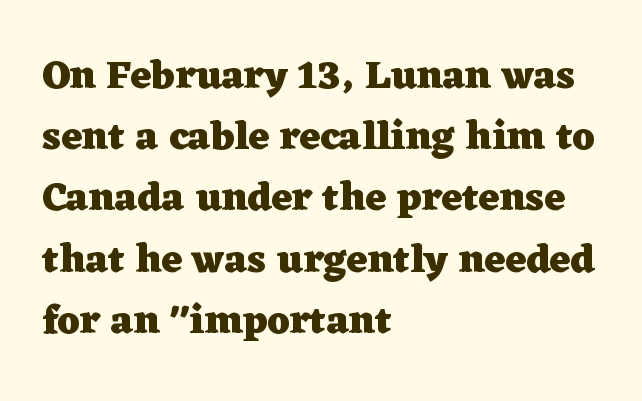
Is the block centered? No — it sits flush against the left margin. Posture: straight, roman, zero tilt. Are there feet on the stems? There are — it's a serif. On the weight axis this lands at bold, roughly 700.
